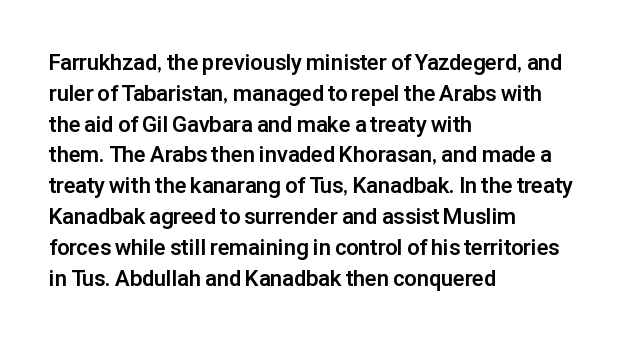
{"italic": "no", "bold": "yes", "underline": "no", "align": "left", "line_spacing": "normal", "line_spacing_ratio": 1.4, "letter_spacing": "normal", "letter_spacing_em": 0.0, "glyph_px": 22}
